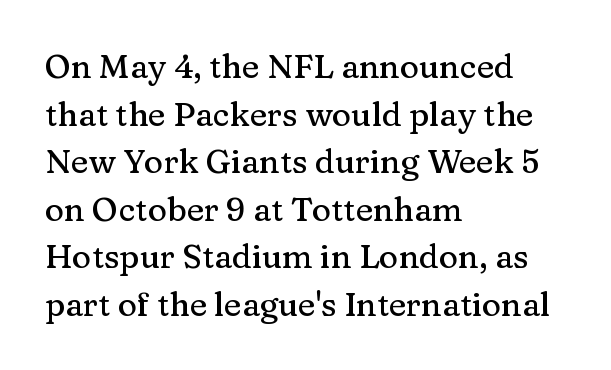
The image shows 33 px serif type, upright; set left-aligned, normal line spacing (1.44x), normal letter spacing, not underlined; medium stroke contrast and a medium x-height.
